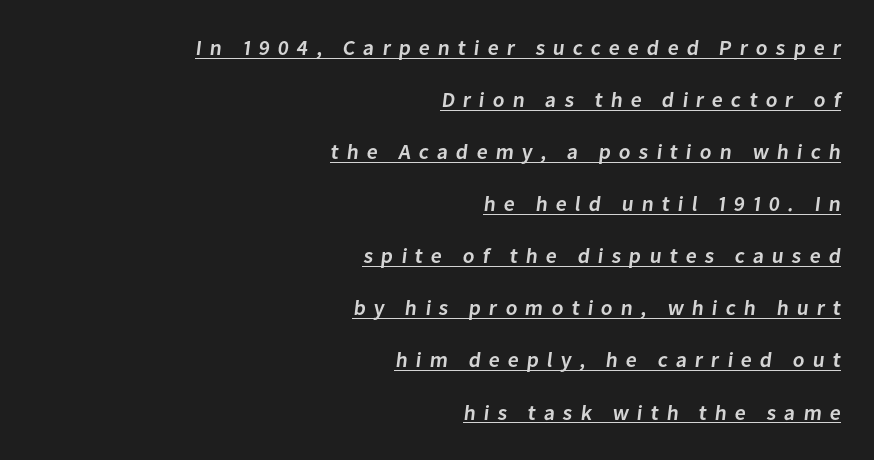
{"bold": "semi", "underline": "yes", "align": "right", "line_spacing": "loose", "line_spacing_ratio": 2.48, "letter_spacing": "wide", "letter_spacing_em": 0.38, "glyph_px": 21}
